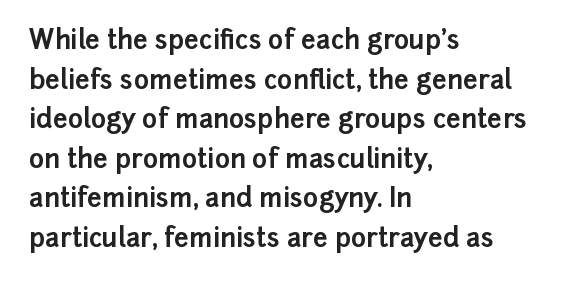
{"italic": "no", "bold": "yes", "underline": "no", "align": "left", "line_spacing": "normal", "line_spacing_ratio": 1.52, "letter_spacing": "normal", "letter_spacing_em": 0.0, "glyph_px": 26}
